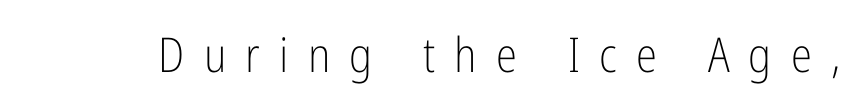
Serif or sans? Sans — the stroke terminals are bare. This is the regular roman posture of the typeface. Bold? No — there's no thickening of the strokes. Has an underline been added? It has not.
